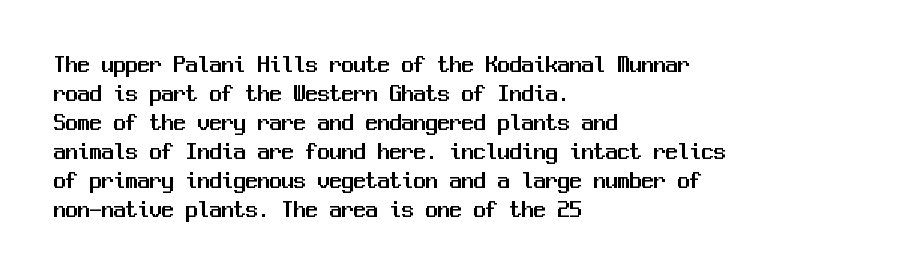
{"italic": "no", "underline": "no", "align": "left", "line_spacing_ratio": 1.21, "letter_spacing": "normal", "letter_spacing_em": 0.0, "glyph_px": 24}
